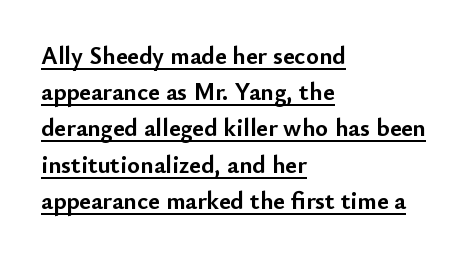
The image shows 25 px bold type, upright; set left-aligned, normal line spacing (1.45x), normal letter spacing, underlined.
